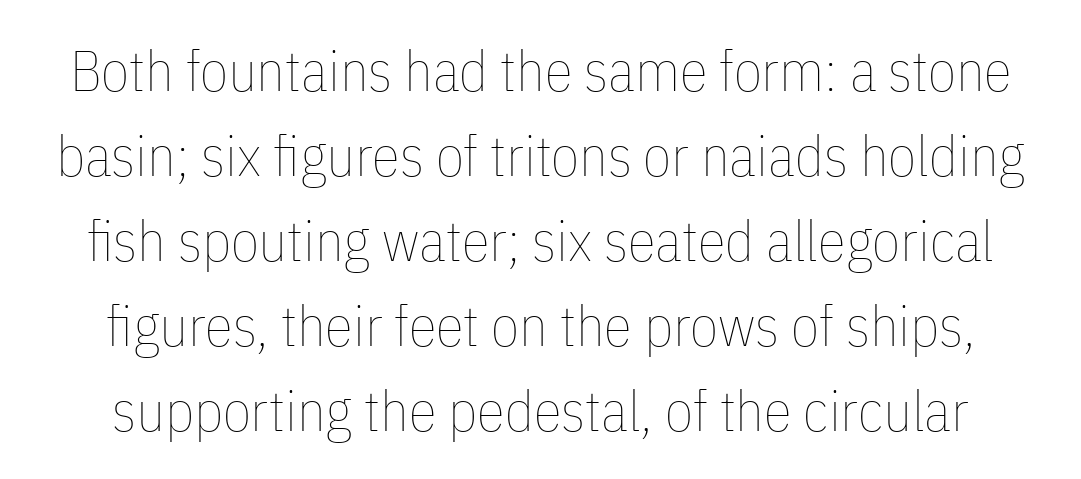
{"italic": "no", "bold": "no", "weight": "thin", "width": "condensed", "stroke_contrast": "low", "x_height": "medium", "monospaced": "no", "underline": "no", "line_spacing": "normal", "line_spacing_ratio": 1.49, "letter_spacing": "normal", "letter_spacing_em": 0.0, "glyph_px": 57}
